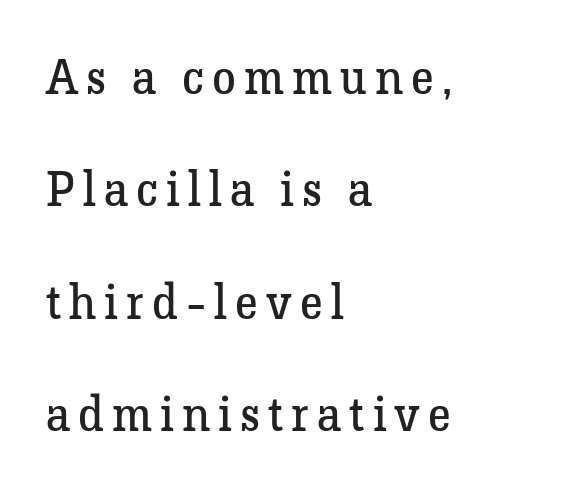
Posture: vertical. Think of a printed novel: that variable character pitch is what you see here. No letter is thick-stroked: the sample isn't bold. The designer went with a serif here, giving each stem small feet. The line-height multiplier appears high, well above default. Quick note: underline off.
